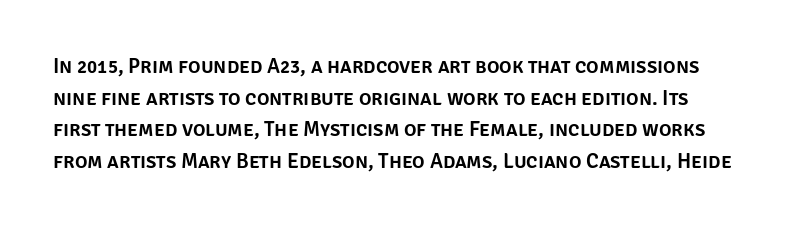
The typography opts for an upright posture over an oblique one. Between one letter and the next there's only the usual sliver of space. Evenly set lines give the paragraph a standard silhouette. The space directly below the letters is spotless.
